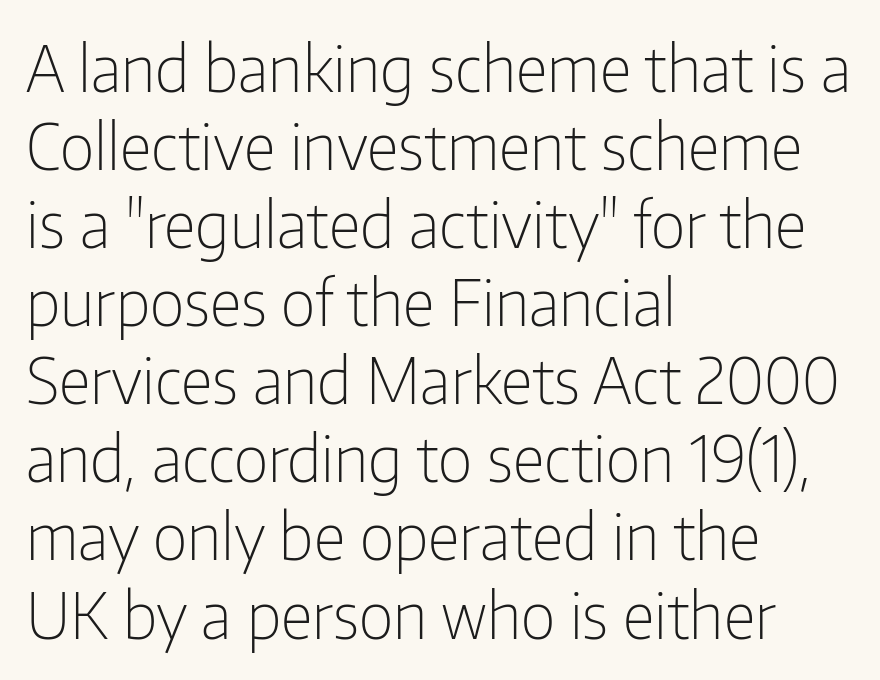
Looks like regular typesetting: each glyph gets only the width it needs. The text was rendered using a sans face with plain stroke endings. On a weight scale, this lands at 450 or below. Left-aligned paragraph, ragged on the right.
